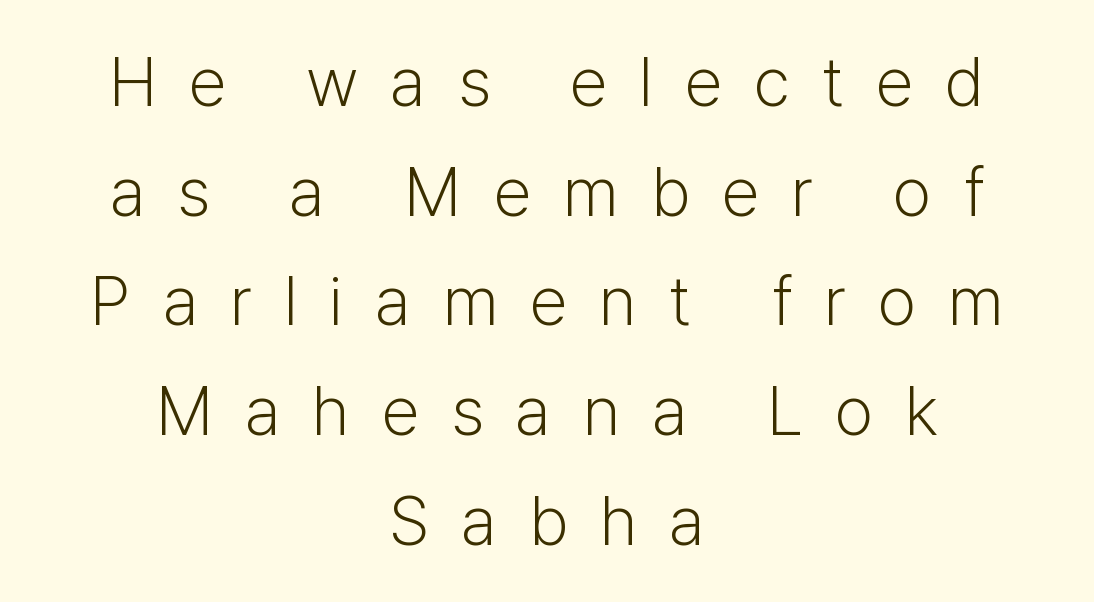
{"serif": "no", "italic": "no", "bold": "no", "weight": "light", "width": "normal", "stroke_contrast": "low", "x_height": "medium", "monospaced": "no", "underline": "no", "align": "center", "line_spacing": "normal", "line_spacing_ratio": 1.59, "letter_spacing": "wide", "letter_spacing_em": 0.46, "glyph_px": 69}
